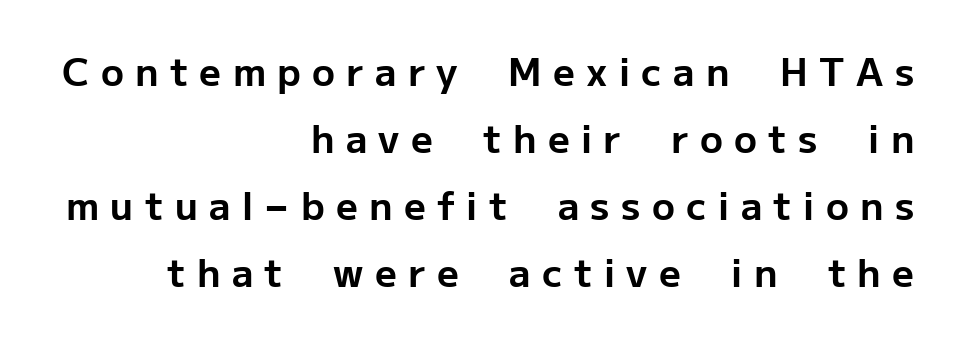
The image shows 38 px bold sans-serif type, upright; set right-aligned, line spacing 1.76x, unusually wide letter spacing (+0.3 em), not underlined; low stroke contrast and a medium x-height.
